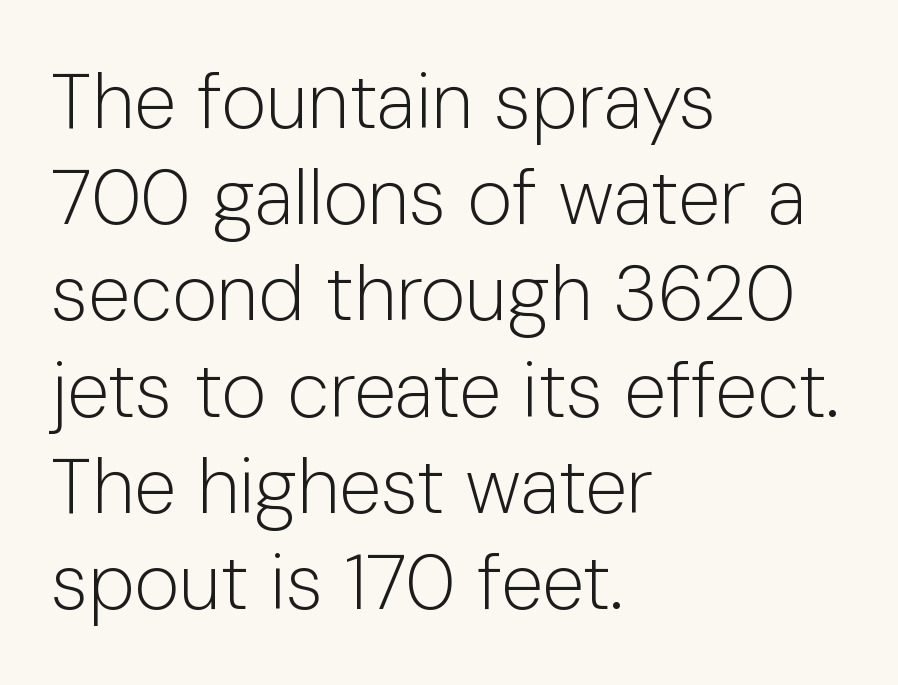
The image shows 77 px light sans-serif type, upright; set left-aligned, normal line spacing (1.25x), normal letter spacing, not underlined; low stroke contrast and a medium x-height.
